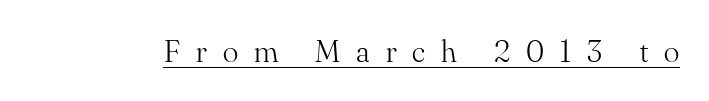
Q: Is the text bold? A: No.
Q: Is the text italic (slanted)? A: No, it is upright.
Q: Is the typeface a serif or a sans-serif typeface? A: Serif.
Q: Is the text underlined? A: Yes.
Q: Is the spacing between letters normal or unusually wide? A: Unusually wide.
Q: Width (condensed, normal, or wide)? A: Normal.
Q: Stroke contrast? A: Medium.
Q: x-height? A: Small.
Q: Monospaced? A: No.
